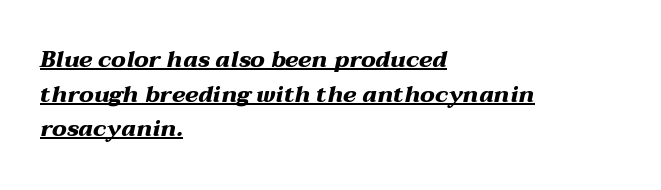
Q: Is the text bold? A: Yes.
Q: Is the text italic (slanted)? A: Yes, it leans right by about 12 degrees.
Q: Is the text underlined? A: Yes.
Q: How is the paragraph aligned? A: Left-aligned.
Q: Is the spacing between letters normal or unusually wide? A: Normal.
Q: Is the spacing between lines tight, normal or loose? A: Normal.
